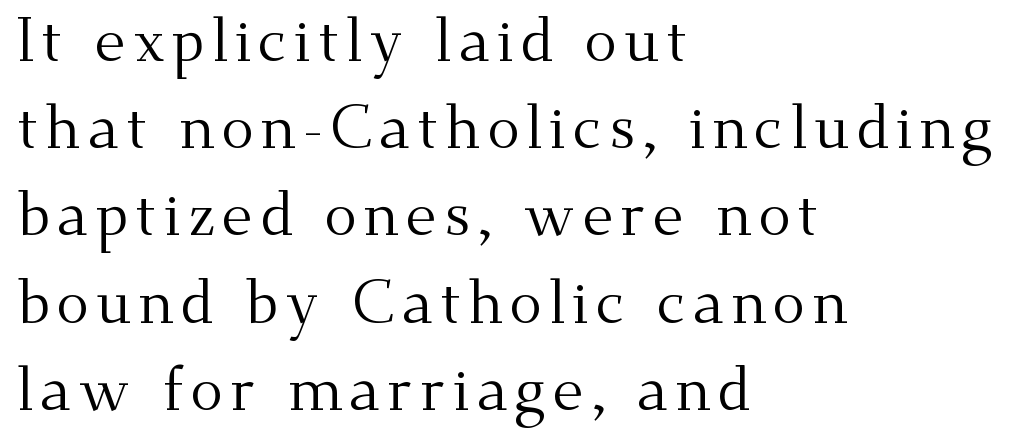
Is the block centered? No — it sits flush against the left margin. This block has exactly the height ordinary leading produces. Counters stay open thanks to moderate or lighter strokes. Glance below the letters and you will spot only blank space. Think of a printed novel: that variable character pitch is what you see here. Check where the strokes stop: tiny serifs finish them off.
